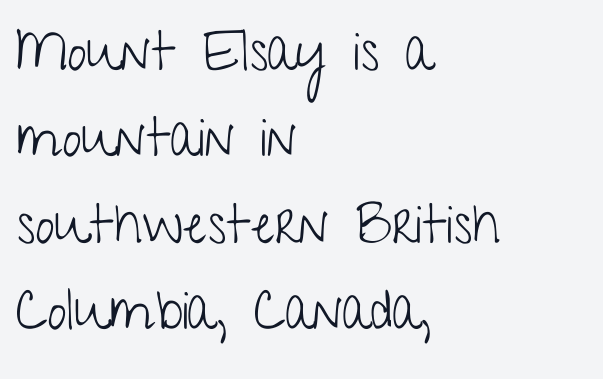
The image shows 54 px light, condensed sans-serif type, upright; set left-aligned, normal line spacing (1.6x), normal letter spacing, not underlined; low stroke contrast and a medium x-height.
